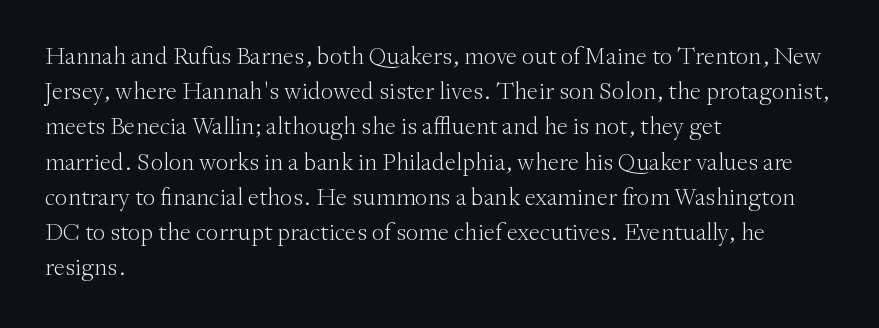
Q: Is the text bold? A: No.
Q: Is the text italic (slanted)? A: No, it is upright.
Q: Is the text underlined? A: No.
Q: How is the paragraph aligned? A: Left-aligned.
Q: Is the spacing between letters normal or unusually wide? A: Normal.
Q: Is the spacing between lines tight, normal or loose? A: Normal.
